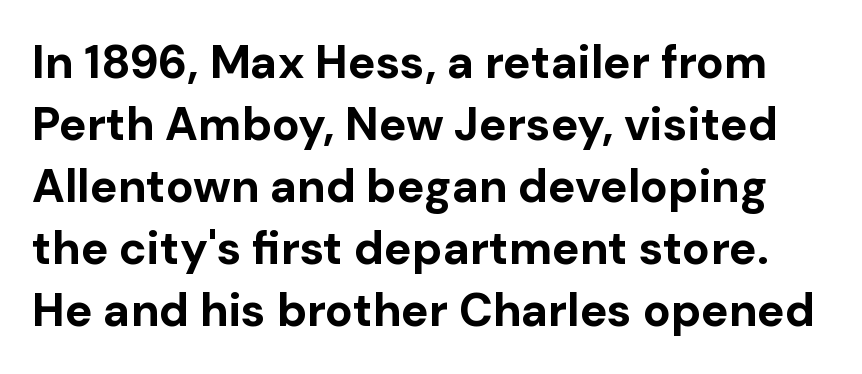
{"serif": "no", "italic": "no", "bold": "yes", "weight": "bold", "width": "normal", "stroke_contrast": "low", "x_height": "medium", "monospaced": "no", "underline": "no", "line_spacing": "normal", "line_spacing_ratio": 1.35, "letter_spacing": "normal", "letter_spacing_em": 0.0, "glyph_px": 46}
